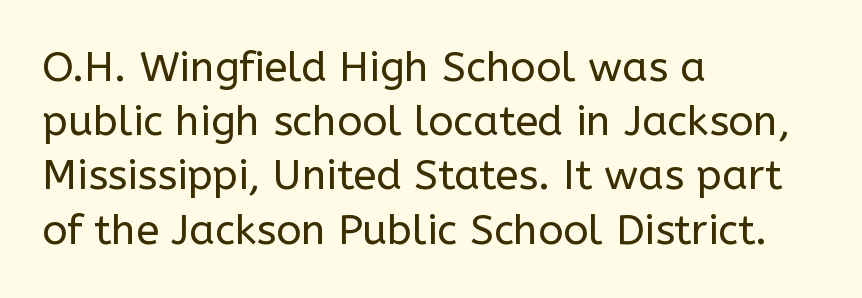
Q: Is the text bold? A: No.
Q: Is the text italic (slanted)? A: No, it is upright.
Q: Is the typeface a serif or a sans-serif typeface? A: Sans-serif.
Q: Is the text underlined? A: No.
Q: How is the paragraph aligned? A: Left-aligned.
Q: Is the spacing between letters normal or unusually wide? A: Normal.
Q: Is the spacing between lines tight, normal or loose? A: Normal.
Q: Width (condensed, normal, or wide)? A: Normal.
Q: Stroke contrast? A: Low.
Q: x-height? A: Medium.
Q: Monospaced? A: No.
